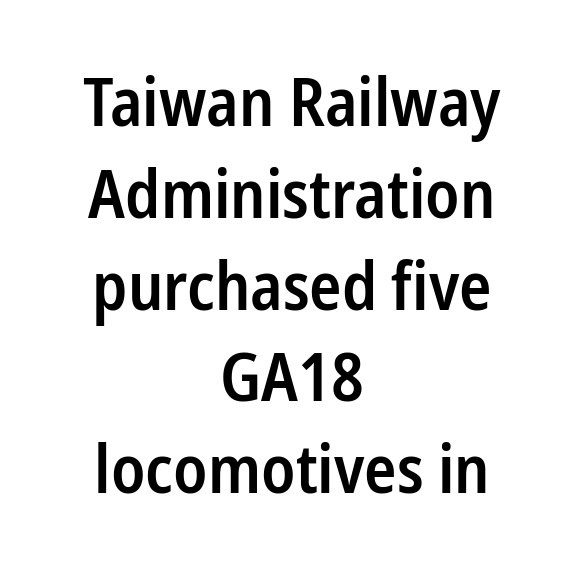
Q: Is the text bold? A: Semi-bold.
Q: Is the text italic (slanted)? A: No, it is upright.
Q: Is the typeface a serif or a sans-serif typeface? A: Sans-serif.
Q: Is the text underlined? A: No.
Q: How is the paragraph aligned? A: Centered.
Q: Is the spacing between letters normal or unusually wide? A: Normal.
Q: Is the spacing between lines tight, normal or loose? A: Normal.
Q: Width (condensed, normal, or wide)? A: Condensed.
Q: Stroke contrast? A: Low.
Q: x-height? A: Medium.
Q: Monospaced? A: No.
